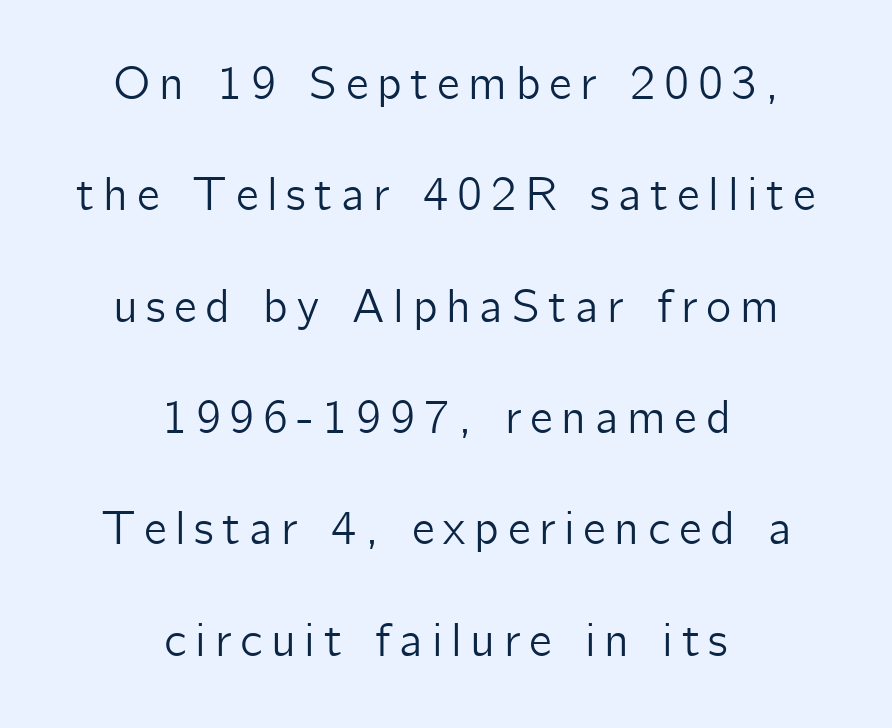
Q: Is the text italic (slanted)? A: No, it is upright.
Q: Is the typeface a serif or a sans-serif typeface? A: Sans-serif.
Q: Is the text underlined? A: No.
Q: How is the paragraph aligned? A: Centered.
Q: Is the spacing between lines tight, normal or loose? A: Loose.
Q: Width (condensed, normal, or wide)? A: Normal.
Q: Stroke contrast? A: Low.
Q: x-height? A: Medium.
Q: Monospaced? A: No.
